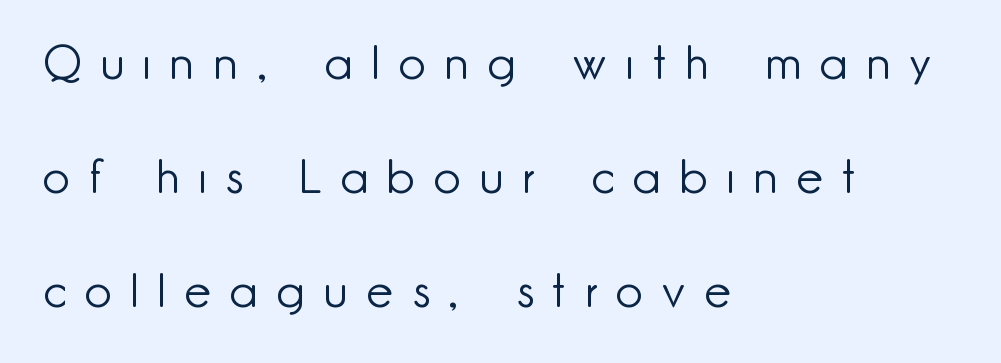
Descenders hang freely into open space. Successive baselines arrive slowly, with a big drop between each. Typographically, this falls in the sans-serif category. You could only call the tracking loose — the letters float apart. The letterforms sit at book weight or below. The paragraph shown leans on its left margin.
